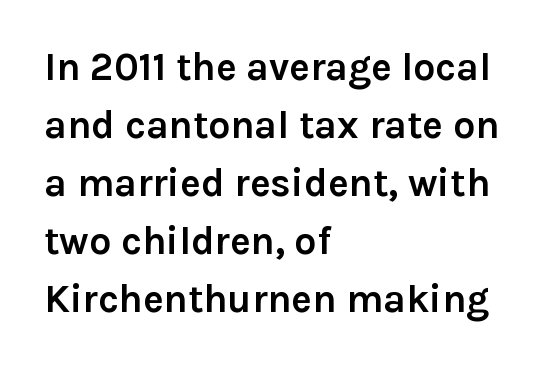
Horizontal bands of white between lines are of average thickness. Look at the bottom of the vertical strokes: they stop flat, with no serifs. Heavy-handed strokes throughout: this text is bold. The lettering holds an erect, upright posture throughout.
